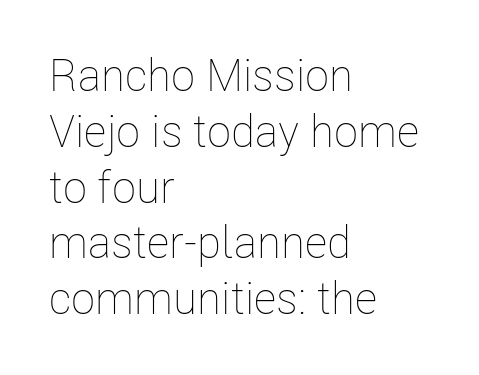
Q: Is the text bold? A: No.
Q: Is the text italic (slanted)? A: No, it is upright.
Q: Is the text underlined? A: No.
Q: How is the paragraph aligned? A: Left-aligned.
Q: Is the spacing between letters normal or unusually wide? A: Normal.
Q: Width (condensed, normal, or wide)? A: Condensed.
Q: Stroke contrast? A: Low.
Q: x-height? A: Medium.
Q: Monospaced? A: No.
